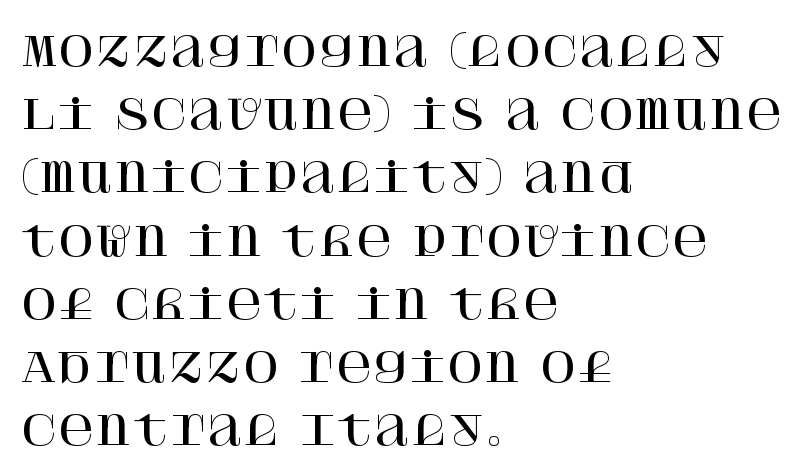
The image shows 40 px serif type, upright; set left-aligned, normal line spacing (1.58x), normal letter spacing, not underlined; high stroke contrast and a large x-height.
